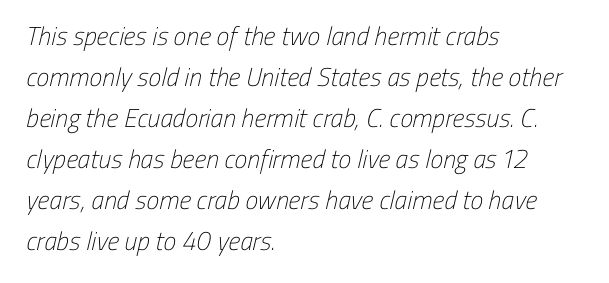
Q: Is the text bold? A: No.
Q: Is the text underlined? A: No.
Q: How is the paragraph aligned? A: Left-aligned.
Q: Is the spacing between letters normal or unusually wide? A: Normal.
Q: Is the spacing between lines tight, normal or loose? A: Normal.
